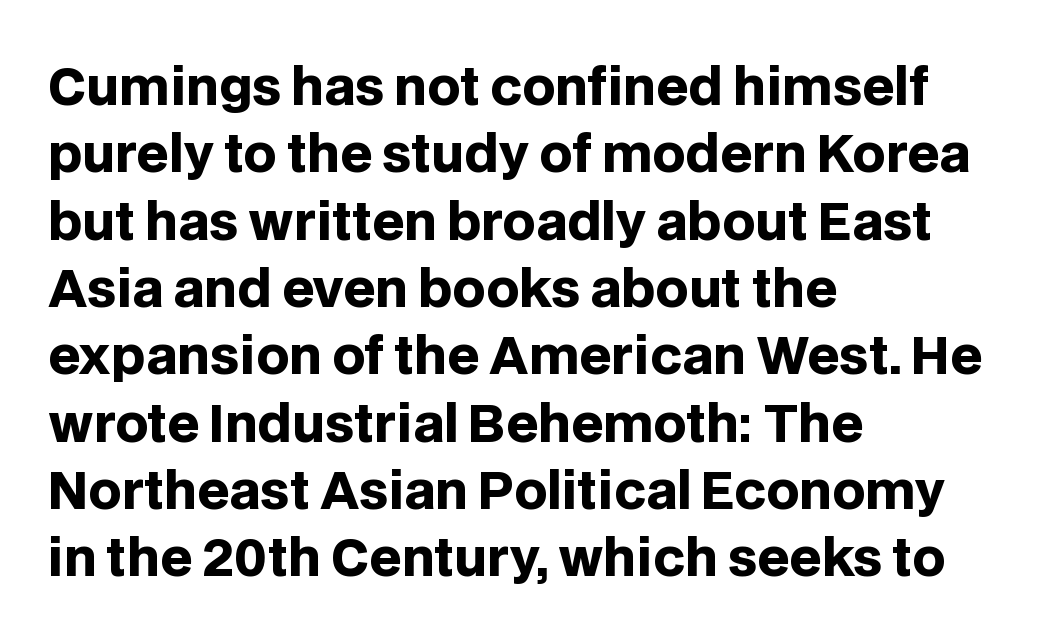
Q: Is the text bold? A: Yes.
Q: Is the text italic (slanted)? A: No, it is upright.
Q: Is the typeface a serif or a sans-serif typeface? A: Sans-serif.
Q: Is the text underlined? A: No.
Q: How is the paragraph aligned? A: Left-aligned.
Q: Is the spacing between letters normal or unusually wide? A: Normal.
Q: Is the spacing between lines tight, normal or loose? A: Normal.
Q: Width (condensed, normal, or wide)? A: Normal.
Q: Stroke contrast? A: Low.
Q: x-height? A: Large.
Q: Monospaced? A: No.
